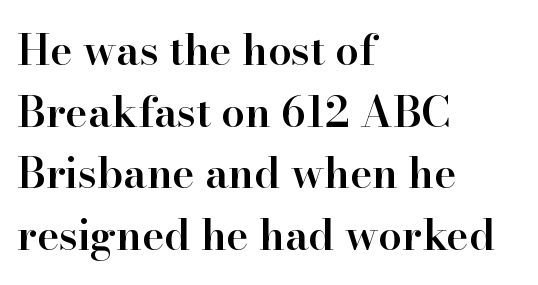
The image shows 42 px semibold serif type, upright; set left-aligned, normal line spacing (1.47x), normal letter spacing, not underlined; high stroke contrast and a small x-height.
